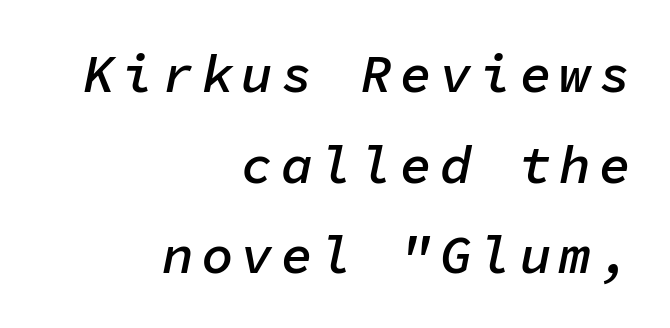
Q: Is the text bold? A: Semi-bold.
Q: Is the text italic (slanted)? A: Yes, it leans right by about 11 degrees.
Q: Is the text underlined? A: No.
Q: How is the paragraph aligned? A: Right-aligned.
Q: Width (condensed, normal, or wide)? A: Normal.
Q: Stroke contrast? A: Low.
Q: x-height? A: Medium.
Q: Monospaced? A: Yes.
